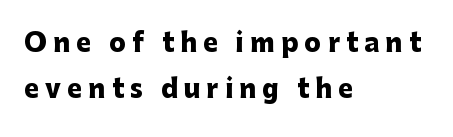
Q: Is the text bold? A: Yes.
Q: Is the text italic (slanted)? A: No, it is upright.
Q: Is the text underlined? A: No.
Q: How is the paragraph aligned? A: Left-aligned.
Q: Is the spacing between letters normal or unusually wide? A: Unusually wide.
